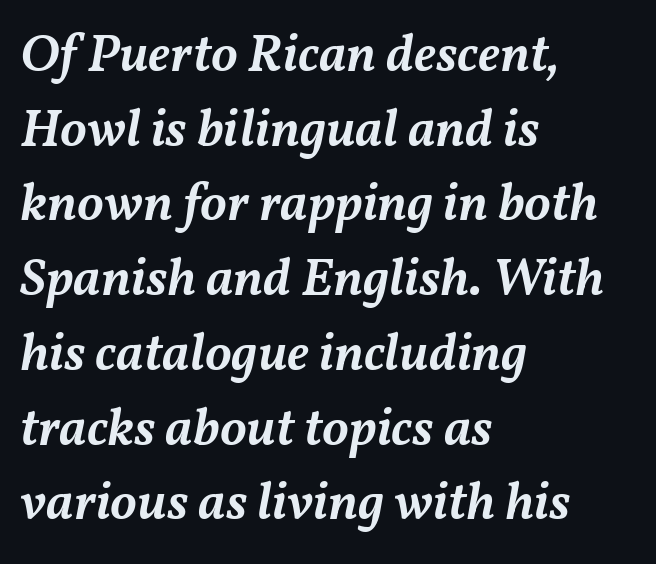
{"italic": "yes", "lean": "right", "slant_degrees": 11, "bold": "semi", "weight": "semibold", "width": "normal", "stroke_contrast": "medium", "x_height": "medium", "monospaced": "no", "underline": "no", "align": "left", "line_spacing": "normal", "line_spacing_ratio": 1.41, "letter_spacing": "normal", "letter_spacing_em": 0.0, "glyph_px": 53}
